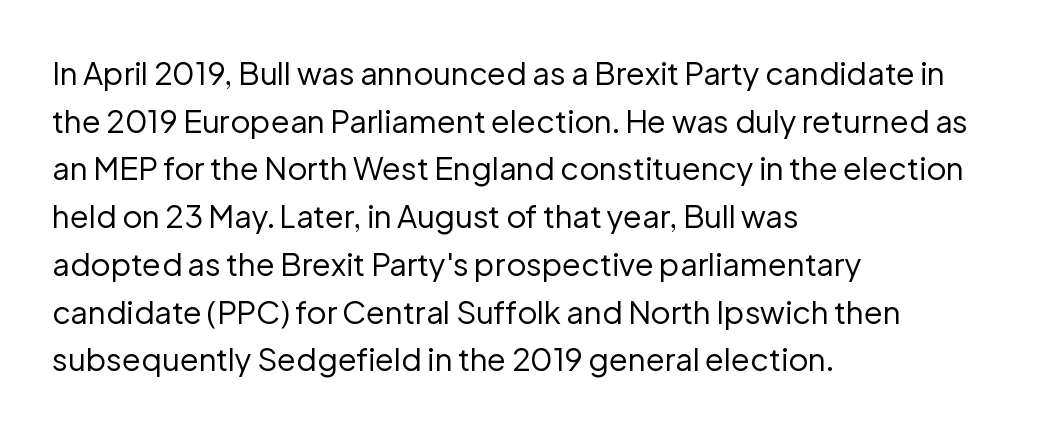
The image shows 31 px regular-weight sans-serif type, upright; set left-aligned, normal line spacing (1.54x), normal letter spacing, not underlined; low stroke contrast and a medium x-height.
